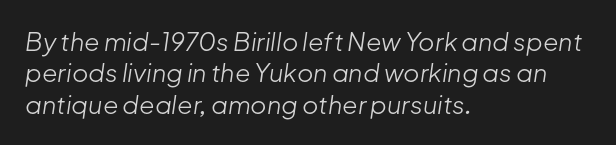
Q: Is the text bold? A: No.
Q: Is the text italic (slanted)? A: Yes, it leans right by about 8 degrees.
Q: Is the text underlined? A: No.
Q: How is the paragraph aligned? A: Left-aligned.
Q: Is the spacing between letters normal or unusually wide? A: Normal.
Q: Is the spacing between lines tight, normal or loose? A: Normal.
